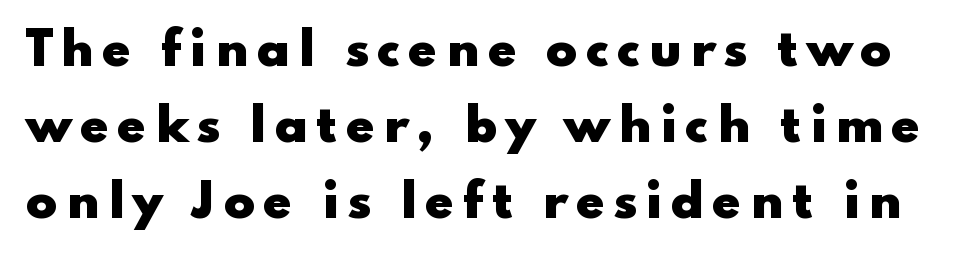
The letters stand straight up with perfectly vertical stems. The rendering uses a bold face; every stroke is thick and dark. Character widths vary here, with narrow letters taking less room than wide ones. The typeface chosen for these lines omits serifs. Decoration check: the copy has no underline.
